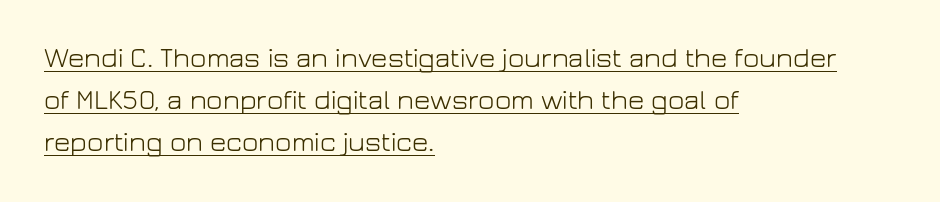
Varying glyph widths throughout — classic text-font behaviour. Is there any slant? The stems are plumb. This sample uses a sans-serif face. Left-aligned paragraph, ragged on the right.
